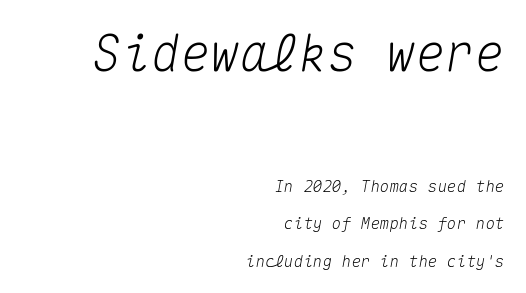
Q: Is the text italic (slanted)? A: Yes, it leans right by about 10 degrees.
Q: Is the text underlined? A: No.
Q: How is the paragraph aligned? A: Right-aligned.
Q: Is the spacing between letters normal or unusually wide? A: Normal.
Q: Is the spacing between lines tight, normal or loose? A: Loose.
Q: Which block of text is set in a larger size, the first (top) or the second (bottom)? A: The first (top) one.
Q: Width (condensed, normal, or wide)? A: Normal.
Q: Stroke contrast? A: Medium.
Q: x-height? A: Medium.
Q: Monospaced? A: Yes.
